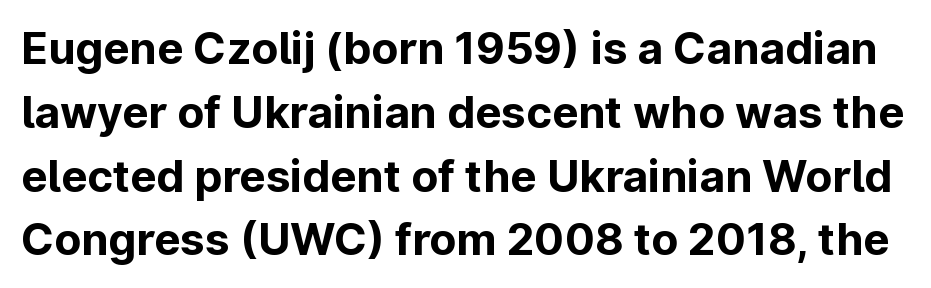
Stroke thickness is high; the sample reads as a true bold. The rendering keeps characters at their native spacing. The font's upright variant was chosen for this text. Plain, unruled lines of type.
